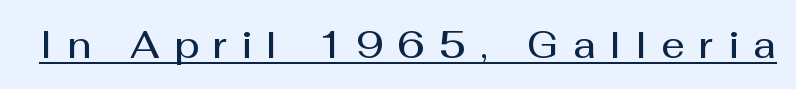
Q: Is the text bold? A: Semi-bold.
Q: Is the text italic (slanted)? A: No, it is upright.
Q: Is the typeface a serif or a sans-serif typeface? A: Sans-serif.
Q: Is the text underlined? A: Yes.
Q: Is the spacing between letters normal or unusually wide? A: Unusually wide.
Q: Width (condensed, normal, or wide)? A: Normal.
Q: Stroke contrast? A: Medium.
Q: x-height? A: Medium.
Q: Monospaced? A: No.
